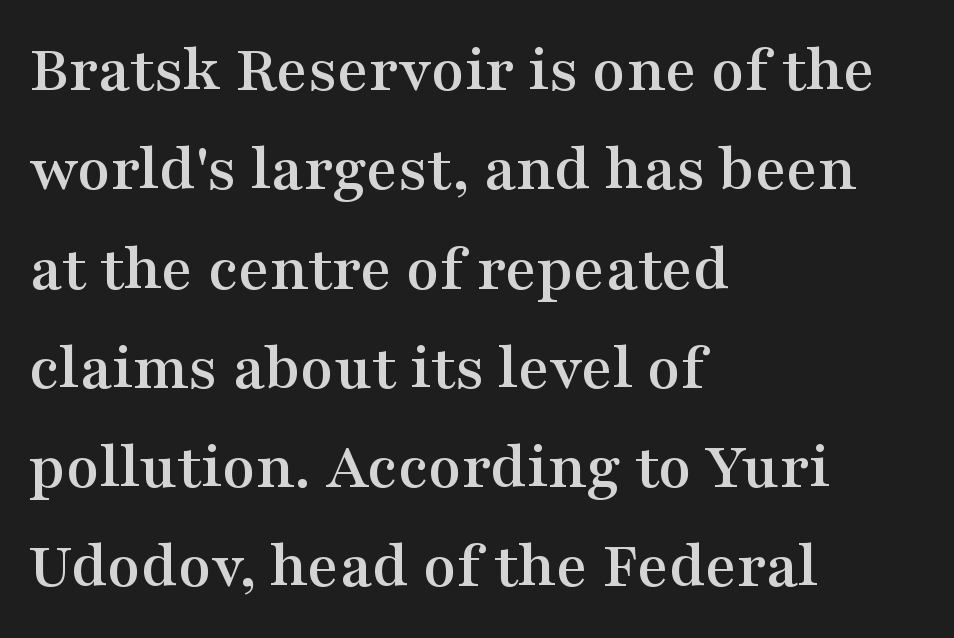
Q: Is the text italic (slanted)? A: No, it is upright.
Q: Is the typeface a serif or a sans-serif typeface? A: Serif.
Q: Is the text underlined? A: No.
Q: How is the paragraph aligned? A: Left-aligned.
Q: Is the spacing between letters normal or unusually wide? A: Normal.
Q: Is the spacing between lines tight, normal or loose? A: Normal.
Q: Width (condensed, normal, or wide)? A: Wide.
Q: Stroke contrast? A: Medium.
Q: x-height? A: Medium.
Q: Monospaced? A: No.
